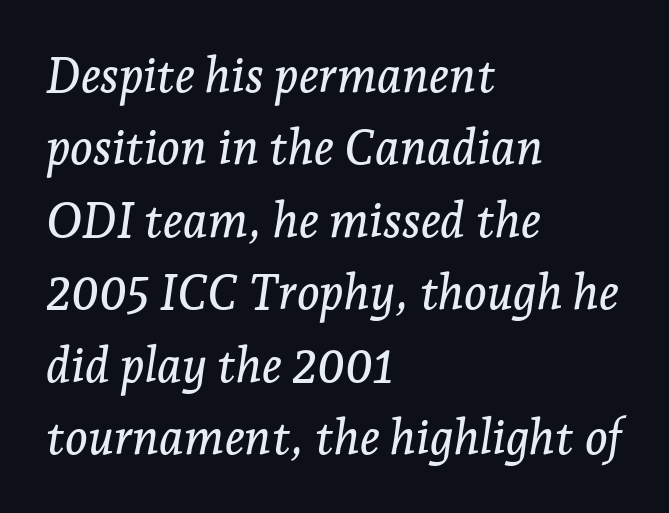
Q: Is the text italic (slanted)? A: Yes, it leans right by about 7 degrees.
Q: Is the typeface a serif or a sans-serif typeface? A: Serif.
Q: Is the text underlined? A: No.
Q: How is the paragraph aligned? A: Left-aligned.
Q: Is the spacing between letters normal or unusually wide? A: Normal.
Q: Is the spacing between lines tight, normal or loose? A: Normal.
Q: Width (condensed, normal, or wide)? A: Normal.
Q: Stroke contrast? A: Low.
Q: x-height? A: Medium.
Q: Monospaced? A: No.
